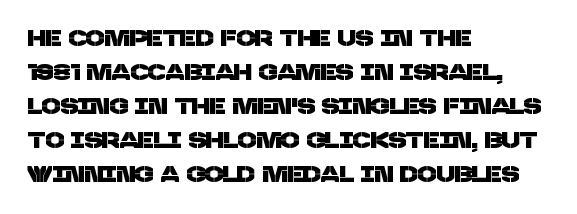
The image shows 22 px text type; set left-aligned, normal line spacing (1.55x), normal letter spacing, not underlined.
